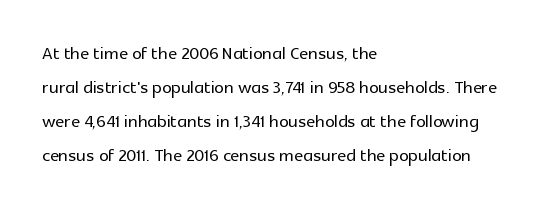
The image shows 24 px text type, upright; set left-aligned, normal line spacing (1.41x), normal letter spacing, not underlined.
